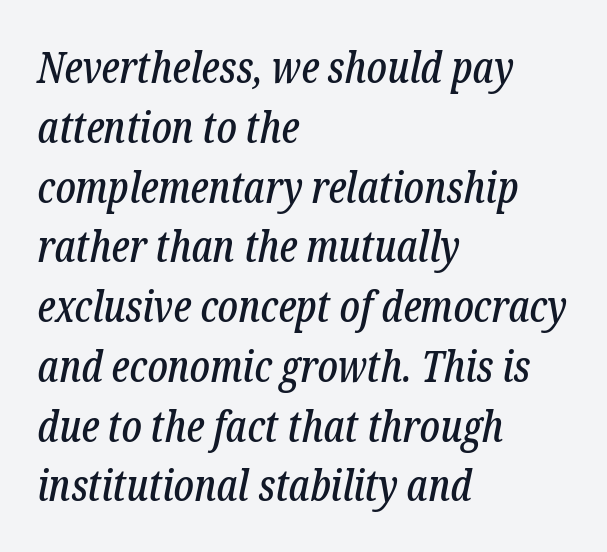
Q: Is the text italic (slanted)? A: Yes, it leans right by about 12 degrees.
Q: Is the typeface a serif or a sans-serif typeface? A: Serif.
Q: Is the text underlined? A: No.
Q: How is the paragraph aligned? A: Left-aligned.
Q: Is the spacing between letters normal or unusually wide? A: Normal.
Q: Is the spacing between lines tight, normal or loose? A: Normal.
Q: Width (condensed, normal, or wide)? A: Condensed.
Q: Stroke contrast? A: Low.
Q: x-height? A: Medium.
Q: Monospaced? A: No.
